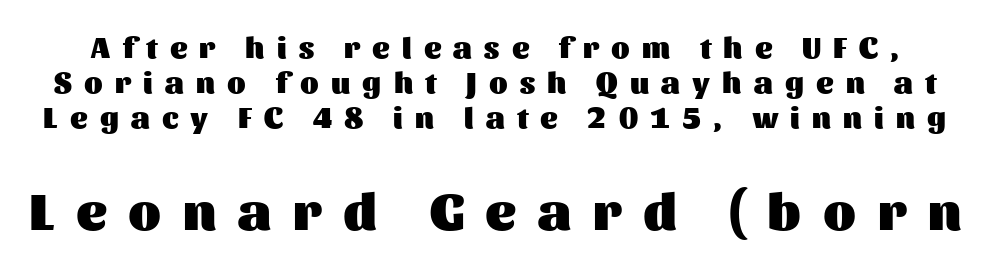
{"serif": "no", "italic": "no", "bold": "yes", "weight": "heavy", "width": "normal", "stroke_contrast": "medium", "x_height": "medium", "monospaced": "no", "underline": "no", "line_spacing_ratio": 1.17, "letter_spacing": "wide", "letter_spacing_em": 0.41, "larger_block": "second", "size_ratio": 1.77, "glyph_px": 53}
